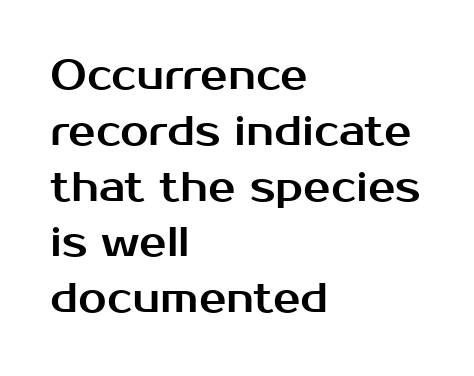
The image shows 41 px sans-serif type, upright; set left-aligned, normal line spacing (1.36x), normal letter spacing, not underlined; medium stroke contrast and a medium x-height.
